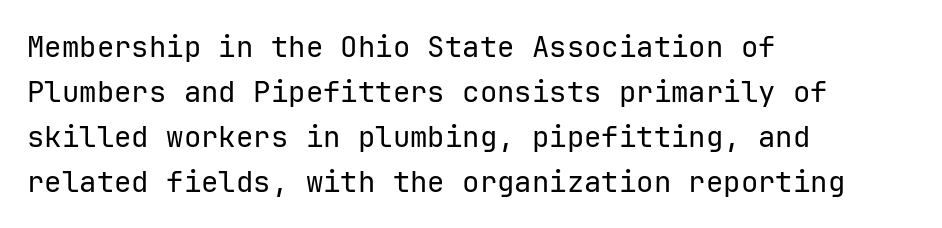
Q: Is the text bold? A: No.
Q: Is the text italic (slanted)? A: No, it is upright.
Q: Is the typeface a serif or a sans-serif typeface? A: Sans-serif.
Q: Is the text underlined? A: No.
Q: How is the paragraph aligned? A: Left-aligned.
Q: Is the spacing between letters normal or unusually wide? A: Normal.
Q: Is the spacing between lines tight, normal or loose? A: Normal.
Q: Width (condensed, normal, or wide)? A: Normal.
Q: Stroke contrast? A: Low.
Q: x-height? A: Medium.
Q: Monospaced? A: Yes.
